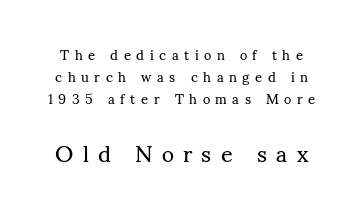
The image shows 23 px text type, upright; set normal line spacing (1.57x), unusually wide letter spacing (+0.4 em), not underlined; the second (bottom) block is 1.64x larger.
